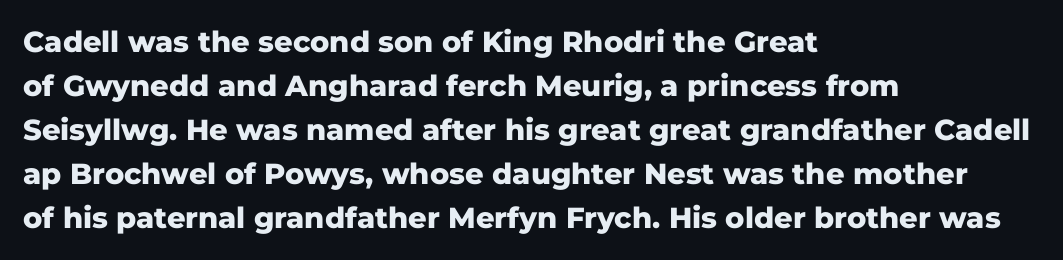
The image shows 29 px heavy sans-serif type, upright; set left-aligned, normal line spacing (1.52x), normal letter spacing, not underlined; low stroke contrast and a medium x-height.
